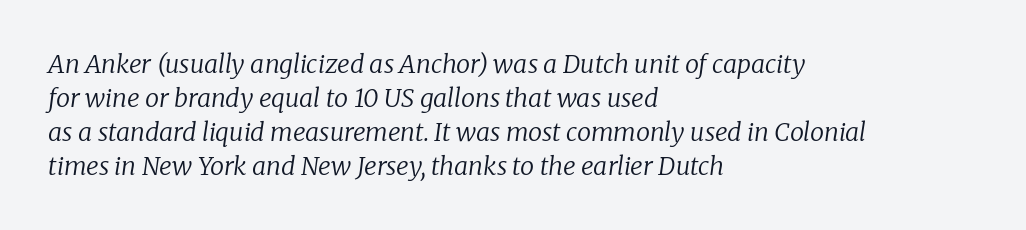
The image shows 25 px text type, italic (leaning right); set left-aligned, normal line spacing (1.36x), normal letter spacing, not underlined.
